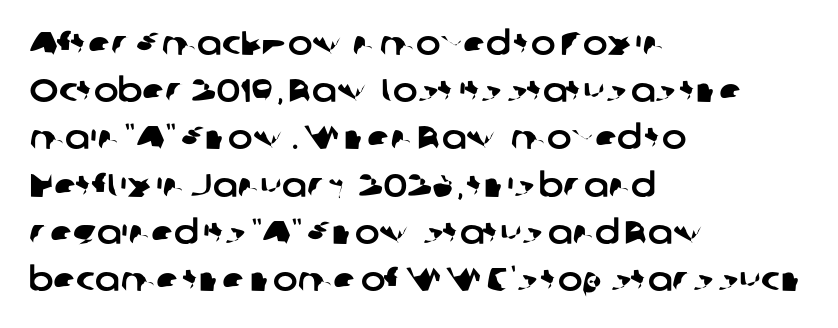
The image shows 33 px sans-serif type; set left-aligned, normal line spacing (1.43x), normal letter spacing, not underlined; low stroke contrast and a medium x-height.
